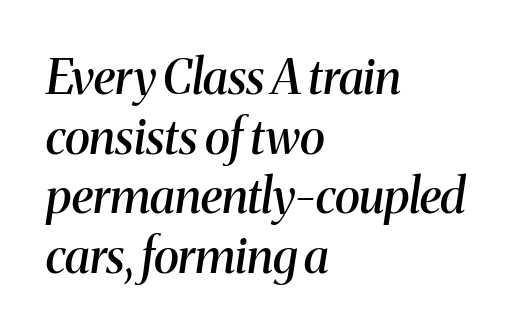
The image shows 48 px semibold serif type, italic (leaning right); set left-aligned, line spacing 1.24x, normal letter spacing, not underlined; medium stroke contrast and a medium x-height.
